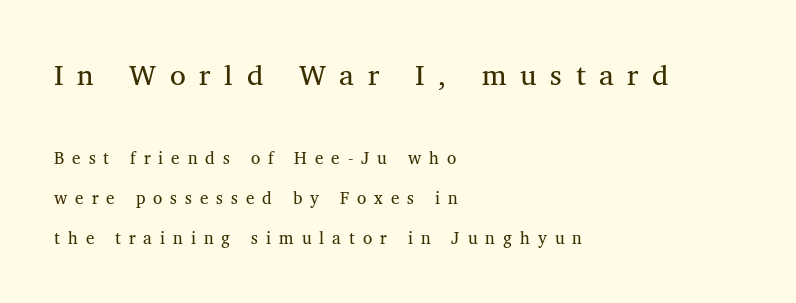
{"serif": "yes", "italic": "no", "bold": "no", "weight": "regular", "width": "normal", "stroke_contrast": "medium", "x_height": "medium", "monospaced": "no", "underline": "no", "align": "left", "line_spacing": "loose", "line_spacing_ratio": 2.36, "letter_spacing": "wide", "letter_spacing_em": 0.47, "larger_block": "first", "size_ratio": 1.71, "glyph_px": 29}
